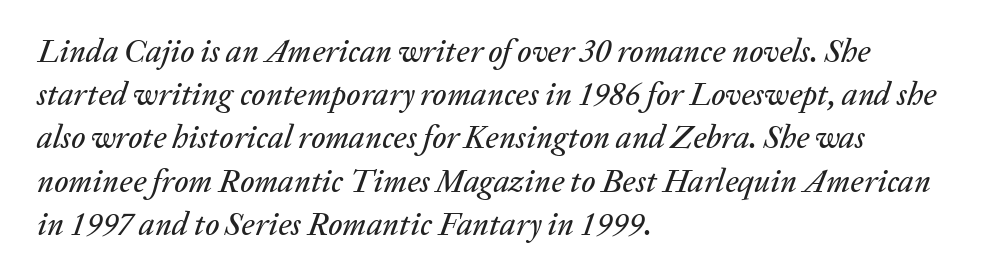
{"italic": "yes", "lean": "right", "slant_degrees": 20, "width": "normal", "stroke_contrast": "low", "x_height": "medium", "monospaced": "no", "underline": "no", "align": "left", "line_spacing": "normal", "line_spacing_ratio": 1.35, "letter_spacing": "normal", "letter_spacing_em": 0.0, "glyph_px": 32}
